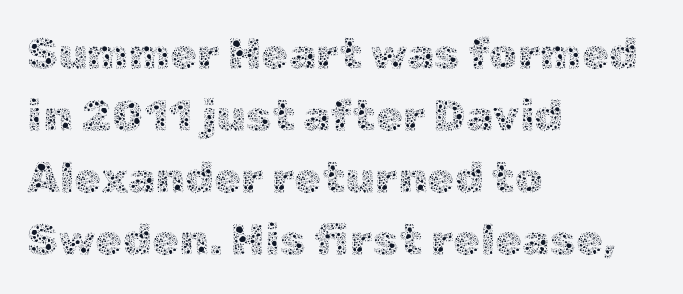
Posture: straight, roman, zero tilt. This rendering features lettering with no underline. Does the leading feel generous? No, just average. Inter-character spacing is left at the font's built-in metrics. Do the characters align in a grid? No, the font is proportional. Stem width sits at or under what a default text font uses.
